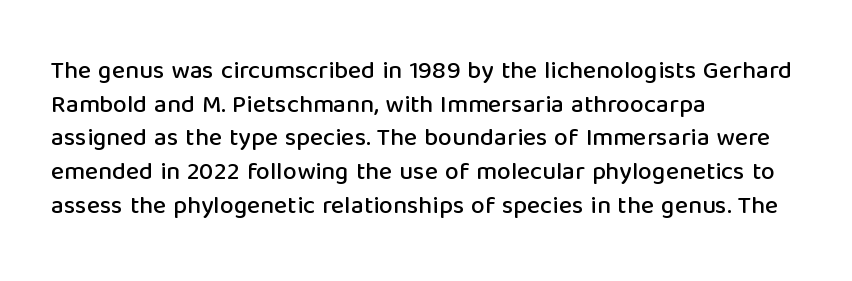
The image shows 25 px text type, upright; set left-aligned, normal line spacing (1.35x), normal letter spacing, not underlined.
